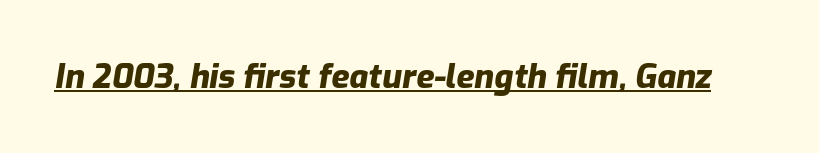
{"italic": "yes", "lean": "right", "slant_degrees": 9, "bold": "yes", "weight": "heavy", "width": "normal", "stroke_contrast": "low", "x_height": "medium", "monospaced": "no", "underline": "yes", "letter_spacing": "normal", "letter_spacing_em": 0.0, "glyph_px": 33}
